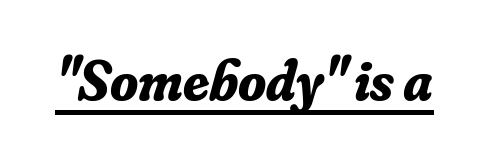
{"serif": "yes", "italic": "yes", "lean": "right", "slant_degrees": 16, "bold": "yes", "weight": "bold", "width": "normal", "stroke_contrast": "low", "x_height": "small", "monospaced": "no", "underline": "yes", "letter_spacing": "normal", "letter_spacing_em": 0.0, "glyph_px": 57}
